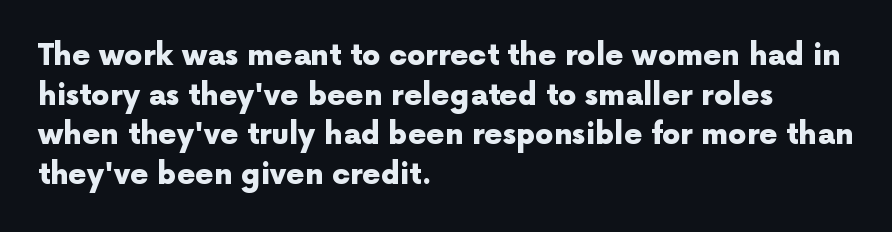
The image shows 29 px heavy sans-serif type, upright; set left-aligned, normal line spacing (1.37x), normal letter spacing, not underlined; a medium x-height.
